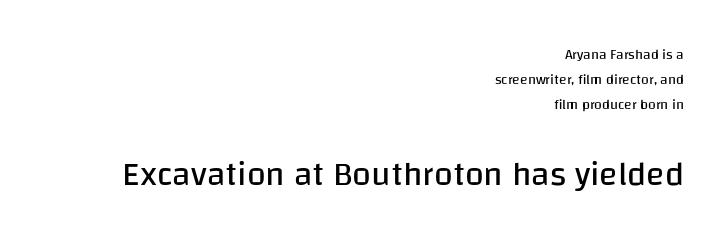
Each stroke keeps to a modest, everyday thickness or less. Size contrast runs from small at the top to large at the bottom. Each letter's strokes conclude bluntly, with no projecting serifs. You could not count columns in this text — the font is proportionally spaced. The lettering stays uniformly vertical, giving the passage a roman look. Letters rest on an invisible, unmarked baseline.
